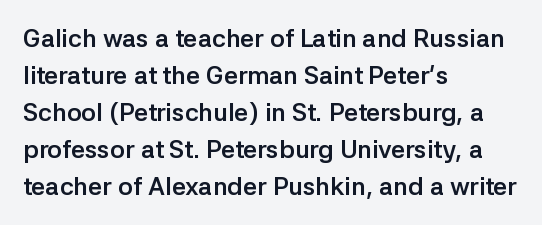
The image shows 25 px bold type, upright; set left-aligned, normal line spacing (1.48x), normal letter spacing, not underlined.
